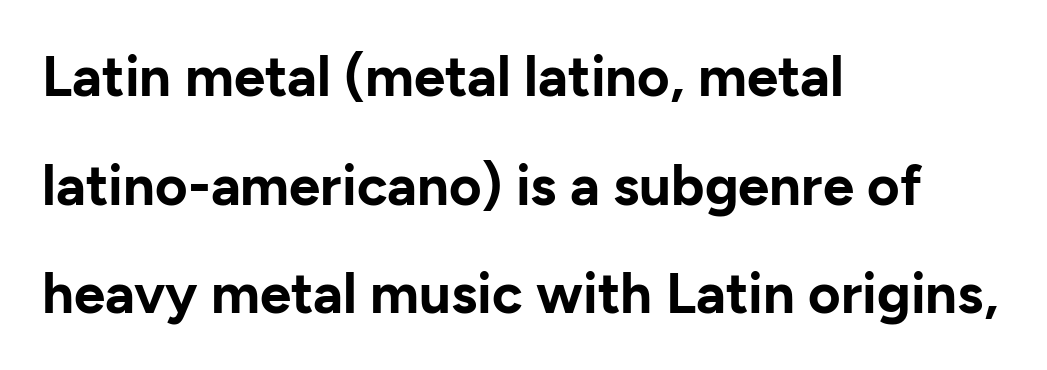
The image shows 56 px bold sans-serif type, upright; set left-aligned, loose line spacing (1.94x), normal letter spacing, not underlined; low stroke contrast and a medium x-height.
